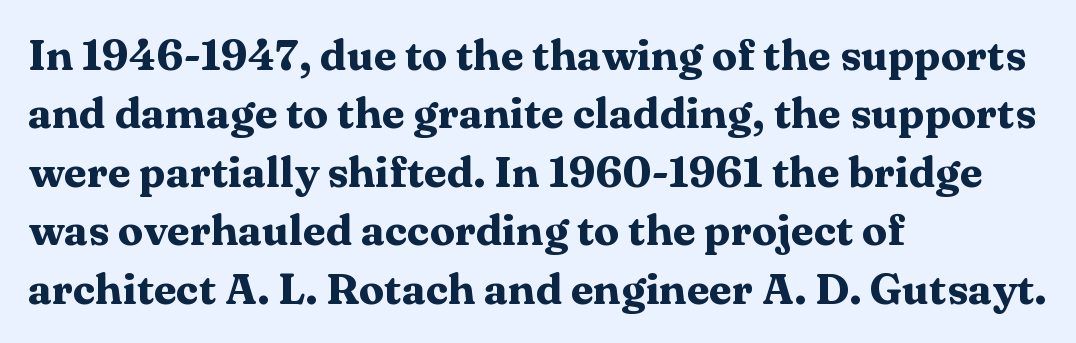
The ragged edge is on the right, which tells us the setting is flush left. These lines were composed using upright roman letters. Each new line begins a customary step beneath the previous one. The words here are not underlined. A typesetter would call this proportional, since set widths differ per character. Characters follow at the spacing the type designer built in.
